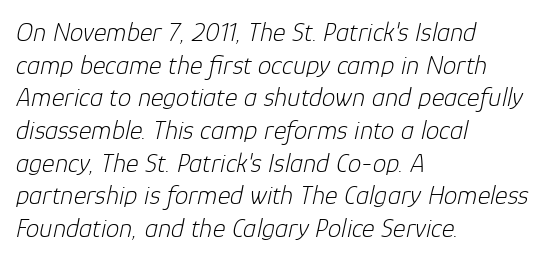
The image shows 27 px text type, italic (leaning right); set left-aligned, line spacing 1.21x, normal letter spacing, not underlined.
